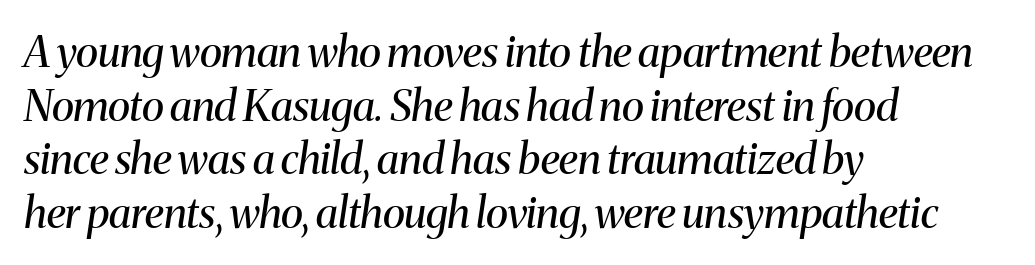
Q: Is the text bold? A: No.
Q: Is the text italic (slanted)? A: Yes, it leans right by about 8 degrees.
Q: Is the typeface a serif or a sans-serif typeface? A: Serif.
Q: Is the text underlined? A: No.
Q: How is the paragraph aligned? A: Left-aligned.
Q: Is the spacing between letters normal or unusually wide? A: Normal.
Q: Is the spacing between lines tight, normal or loose? A: Normal.
Q: Width (condensed, normal, or wide)? A: Normal.
Q: Stroke contrast? A: Medium.
Q: x-height? A: Medium.
Q: Monospaced? A: No.
